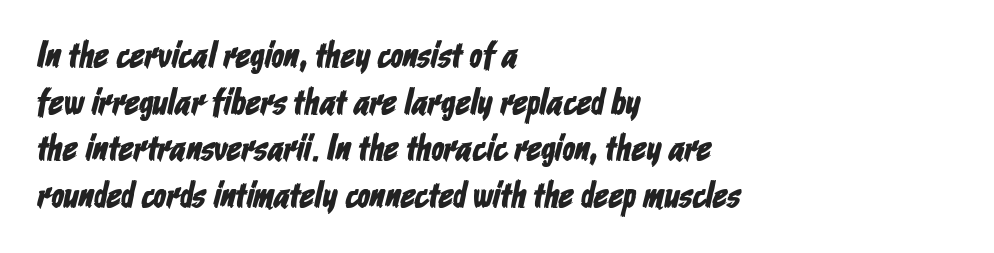
The image shows 37 px condensed sans-serif type; set left-aligned, normal line spacing (1.26x), normal letter spacing, not underlined; low stroke contrast and a medium x-height.
